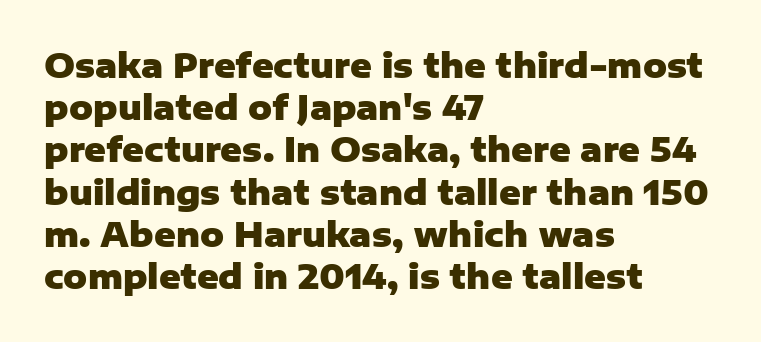
Q: Is the text bold? A: Yes.
Q: Is the text italic (slanted)? A: No, it is upright.
Q: Is the typeface a serif or a sans-serif typeface? A: Sans-serif.
Q: Is the text underlined? A: No.
Q: How is the paragraph aligned? A: Left-aligned.
Q: Is the spacing between letters normal or unusually wide? A: Normal.
Q: Is the spacing between lines tight, normal or loose? A: Normal.
Q: Width (condensed, normal, or wide)? A: Normal.
Q: Stroke contrast? A: Low.
Q: x-height? A: Medium.
Q: Monospaced? A: No.
